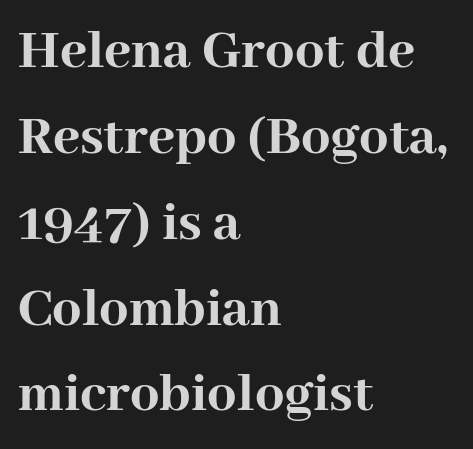
{"serif": "yes", "italic": "no", "bold": "yes", "weight": "semibold", "width": "normal", "stroke_contrast": "high", "x_height": "medium", "monospaced": "no", "underline": "no", "align": "left", "line_spacing": "normal", "line_spacing_ratio": 1.48, "letter_spacing": "normal", "letter_spacing_em": 0.0, "glyph_px": 58}
